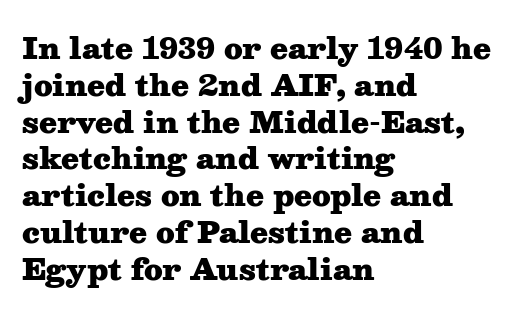
The image shows 29 px heavy, wide serif type, upright; set left-aligned, normal line spacing (1.27x), normal letter spacing, not underlined; medium stroke contrast and a medium x-height.
